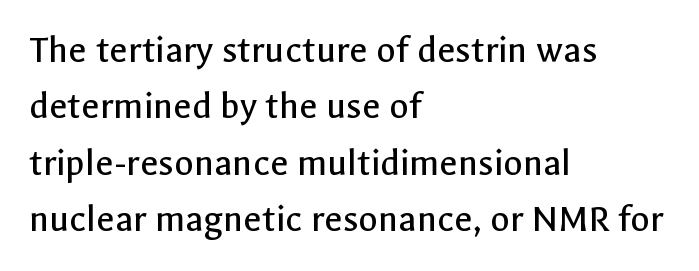
Character widths vary here, with narrow letters taking less room than wide ones. Stems here are at most as thick as an everyday book face. The specimen omits any rule beneath the text block's lines. The tracking reads as untouched default to a designer's eye. One glance says typical: line gaps are just what's usual.
